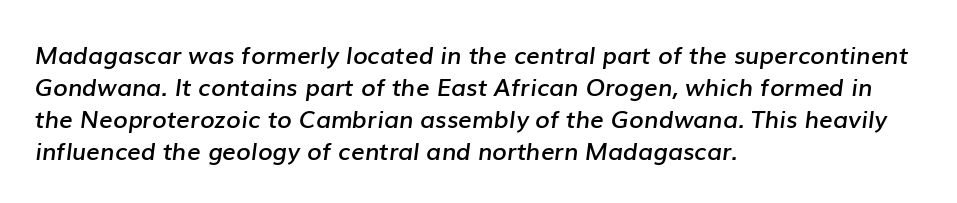
{"italic": "yes", "lean": "right", "slant_degrees": 7, "bold": "semi", "underline": "no", "align": "left", "line_spacing": "normal", "line_spacing_ratio": 1.33, "letter_spacing": "normal", "letter_spacing_em": 0.0, "glyph_px": 24}
